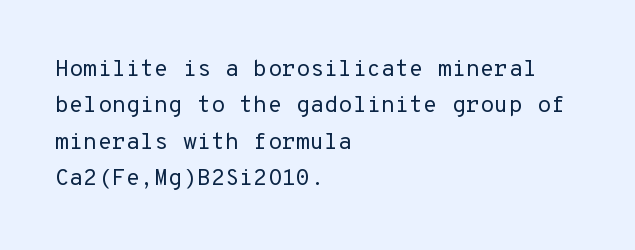
Compared with typical paragraphs, the rows here are spaced about the same. The letterforms sit at book weight or below. Ascenders rise straight up at ninety degrees. The lines are quadded left. Check the space under the baseline: it is left empty. Tracking value appears to be zero — textbook default spacing.
